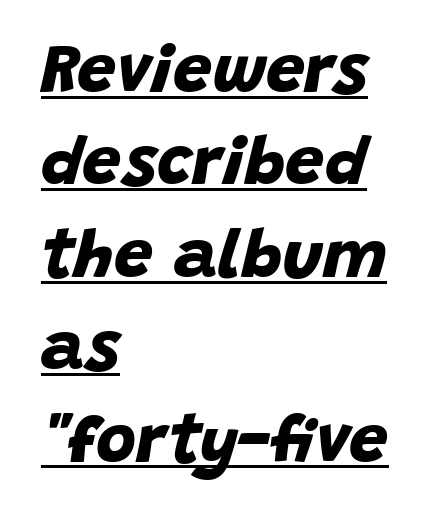
{"serif": "no", "bold": "yes", "weight": "bold", "width": "normal", "stroke_contrast": "low", "x_height": "large", "monospaced": "no", "underline": "yes", "align": "left", "line_spacing": "normal", "line_spacing_ratio": 1.34, "letter_spacing": "normal", "letter_spacing_em": 0.0, "glyph_px": 69}
